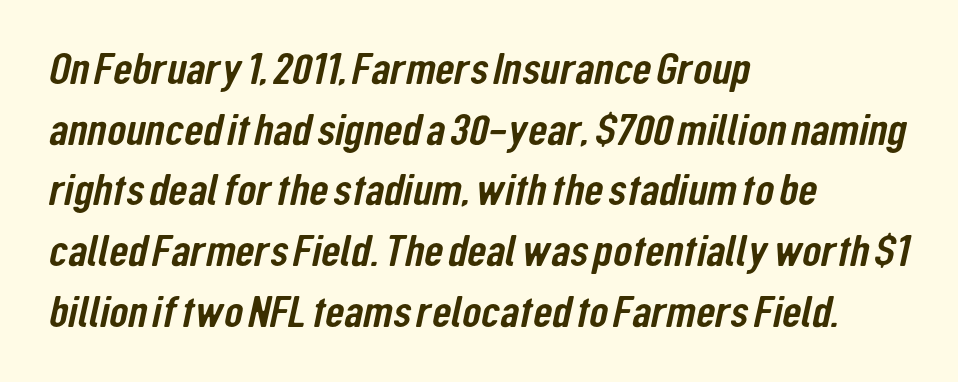
The image shows 44 px condensed sans-serif type; set left-aligned, normal line spacing (1.38x), normal letter spacing, not underlined; low stroke contrast and a medium x-height.
